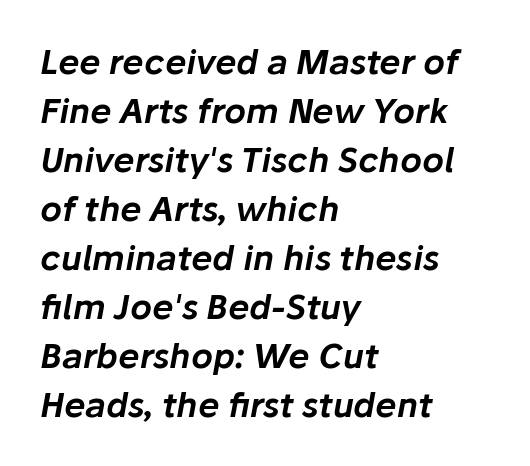
Q: Is the text italic (slanted)? A: Yes, it leans right by about 10 degrees.
Q: Is the text underlined? A: No.
Q: How is the paragraph aligned? A: Left-aligned.
Q: Is the spacing between letters normal or unusually wide? A: Normal.
Q: Is the spacing between lines tight, normal or loose? A: Normal.
Q: Width (condensed, normal, or wide)? A: Normal.
Q: Stroke contrast? A: Low.
Q: x-height? A: Medium.
Q: Monospaced? A: No.
